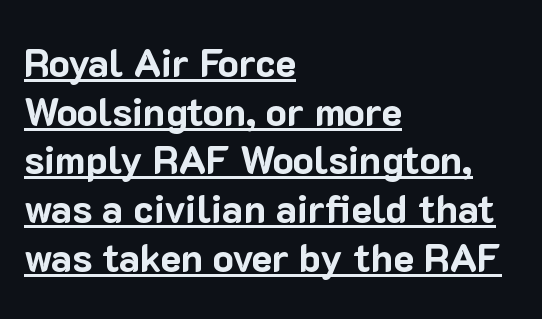
Q: Is the text bold? A: Yes.
Q: Is the text italic (slanted)? A: No, it is upright.
Q: Is the typeface a serif or a sans-serif typeface? A: Sans-serif.
Q: Is the text underlined? A: Yes.
Q: How is the paragraph aligned? A: Left-aligned.
Q: Is the spacing between letters normal or unusually wide? A: Normal.
Q: Is the spacing between lines tight, normal or loose? A: Normal.
Q: Width (condensed, normal, or wide)? A: Normal.
Q: Stroke contrast? A: Low.
Q: x-height? A: Medium.
Q: Monospaced? A: No.
